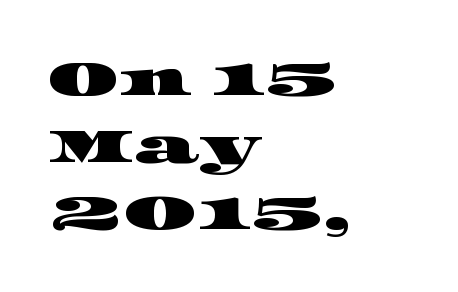
Notice how descenders clear the ascenders below comfortably — that's standard leading. The letters advance in unequal steps, a hallmark of proportional type. Where is the straight margin? On the left. The baseline area is clear. There is no visible air inserted between adjacent glyphs.
